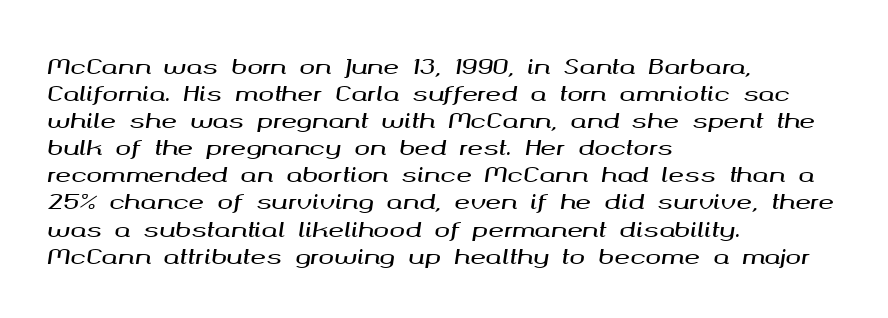
{"italic": "yes", "lean": "right", "slant_degrees": 8, "underline": "no", "align": "left", "line_spacing": "normal", "line_spacing_ratio": 1.29, "letter_spacing": "normal", "letter_spacing_em": 0.0, "glyph_px": 21}
